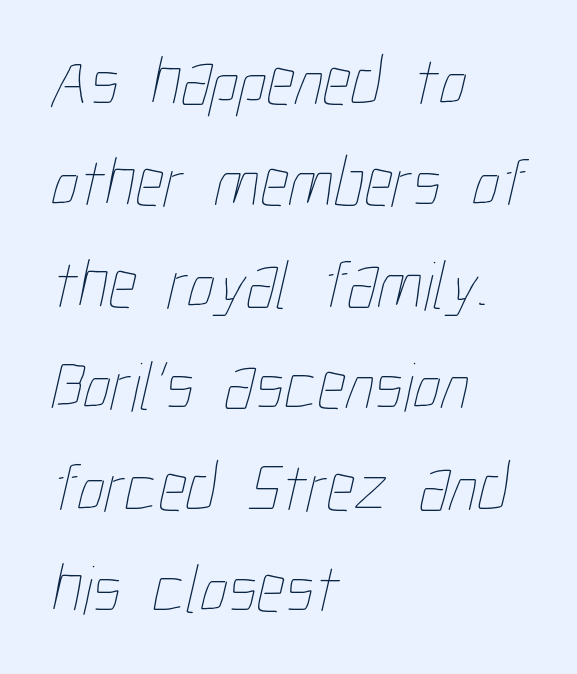
One glance says typical: line gaps are just what's usual. No extra tracking has been applied to these lines. Does the copy run flush right? No — it runs flush left. Lines of text with bare space underneath. Varying glyph widths throughout — classic text-font behaviour. Stroke mass is kept to a normal reading level or below.
